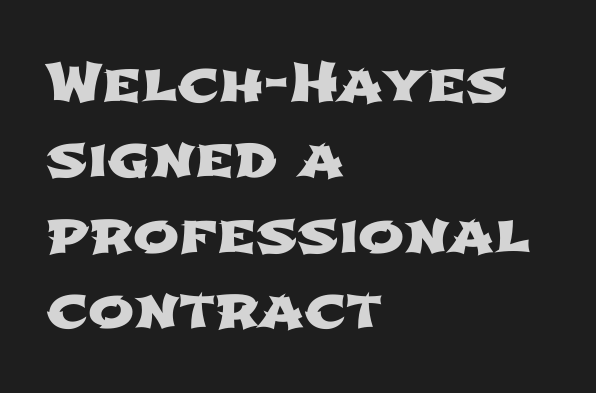
{"serif": "no", "width": "wide", "stroke_contrast": "low", "x_height": "medium", "monospaced": "no", "underline": "no", "align": "left", "line_spacing": "normal", "line_spacing_ratio": 1.37, "letter_spacing": "normal", "letter_spacing_em": 0.0, "glyph_px": 55}
